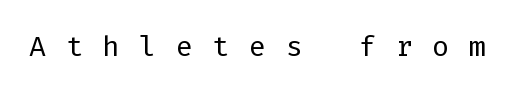
{"serif": "no", "italic": "no", "bold": "no", "weight": "light", "width": "normal", "stroke_contrast": "low", "x_height": "medium", "monospaced": "yes", "underline": "no", "letter_spacing": "wide", "letter_spacing_em": 0.49, "glyph_px": 40}
